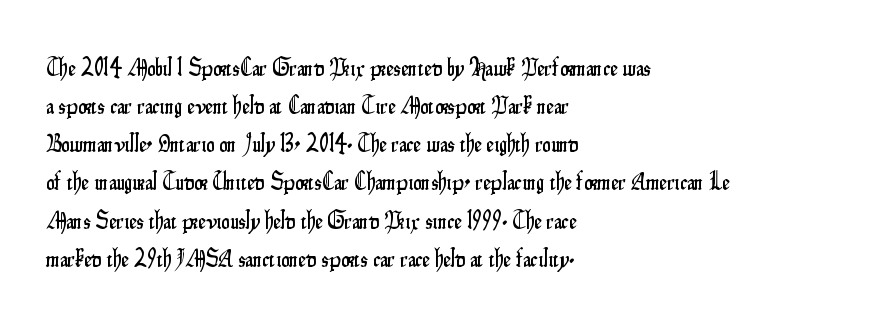
{"italic": "no", "underline": "no", "align": "left", "line_spacing": "normal", "line_spacing_ratio": 1.59, "letter_spacing": "normal", "letter_spacing_em": 0.0, "glyph_px": 24}
